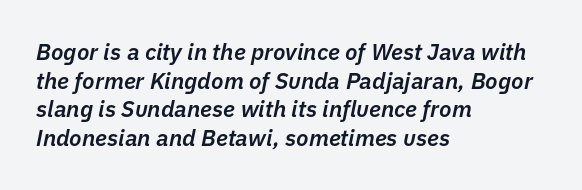
The image shows 23 px text type, italic (leaning right); set left-aligned, normal line spacing (1.25x), normal letter spacing, not underlined.
